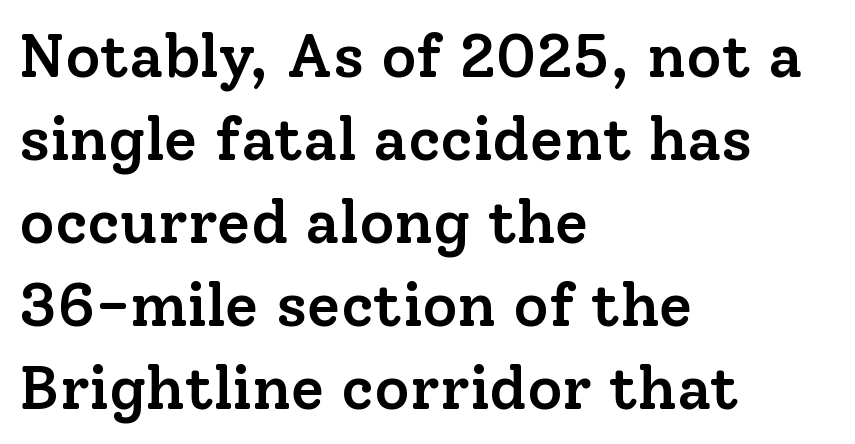
Italic: no, the glyphs are upright roman. No word sits above an underline. Is the letter spacing exaggerated? No — it looks like the ordinary default. Line beginnings align vertically; line endings do not. Typographic density is moderately raised because the face is semibold. Observe the serifs anchoring each vertical stroke in this sample.
